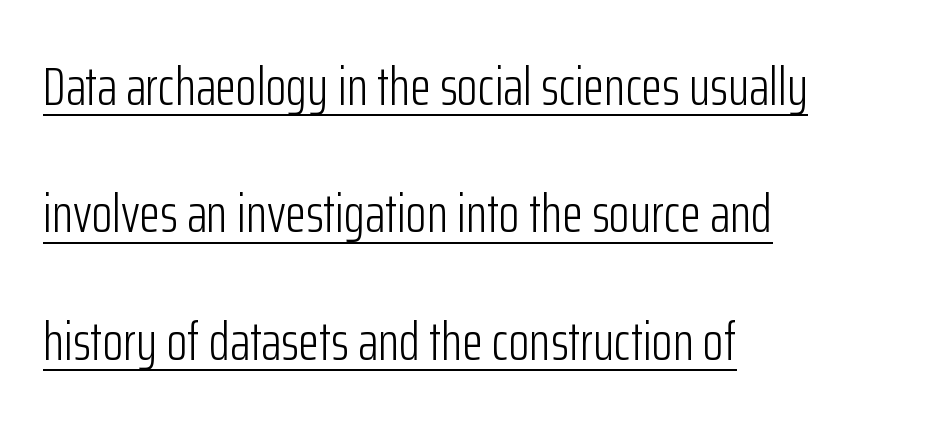
Q: Is the text bold? A: No.
Q: Is the text italic (slanted)? A: No, it is upright.
Q: Is the typeface a serif or a sans-serif typeface? A: Sans-serif.
Q: Is the text underlined? A: Yes.
Q: How is the paragraph aligned? A: Left-aligned.
Q: Is the spacing between letters normal or unusually wide? A: Normal.
Q: Is the spacing between lines tight, normal or loose? A: Loose.
Q: Width (condensed, normal, or wide)? A: Condensed.
Q: Stroke contrast? A: Low.
Q: x-height? A: Medium.
Q: Monospaced? A: No.
